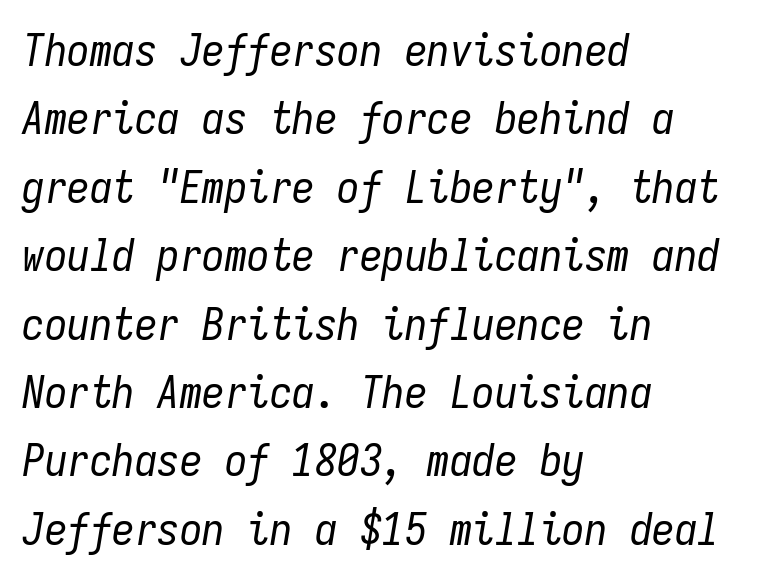
The image shows 45 px regular-weight, condensed type, italic (leaning right), monospaced; set left-aligned, normal line spacing (1.52x), normal letter spacing, not underlined; low stroke contrast and a medium x-height.
